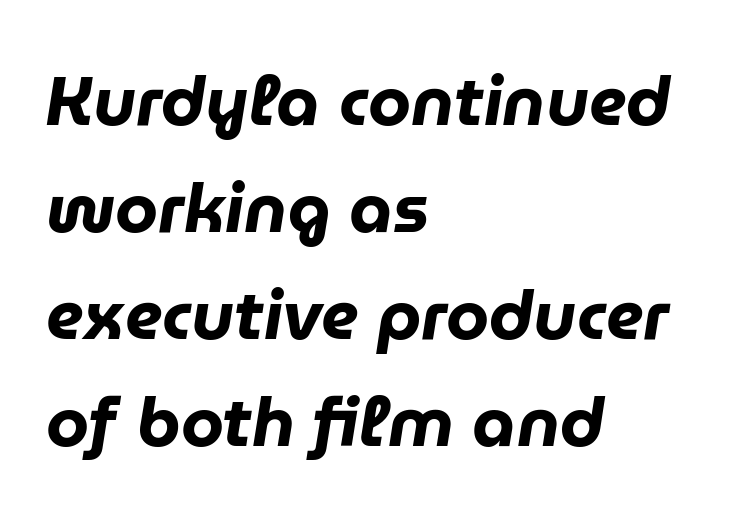
The image shows 69 px heavy type, italic (leaning right); set left-aligned, normal line spacing (1.55x), normal letter spacing, not underlined; low stroke contrast and a medium x-height.
